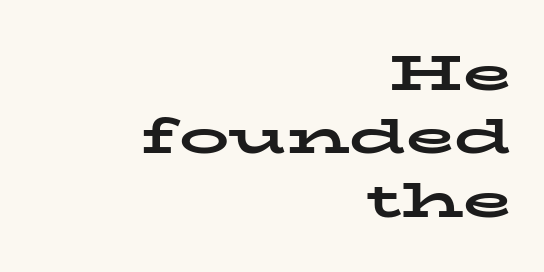
Honestly, there is no underline to notice here at all. Horizontally, the lines are justified to the trailing edge only. A typesetter would call this zero additional tracking. These lines are rendered in a variable-pitch font.
